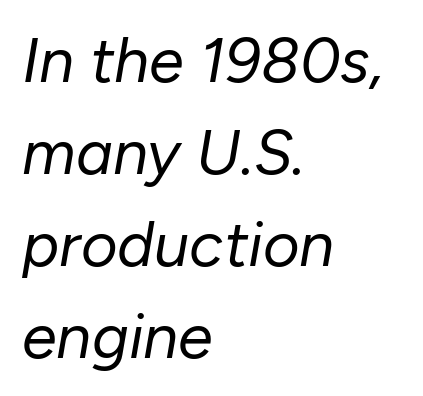
The image shows 63 px regular-weight type, italic (leaning right); set left-aligned, normal line spacing (1.46x), normal letter spacing, not underlined; low stroke contrast and a medium x-height.
